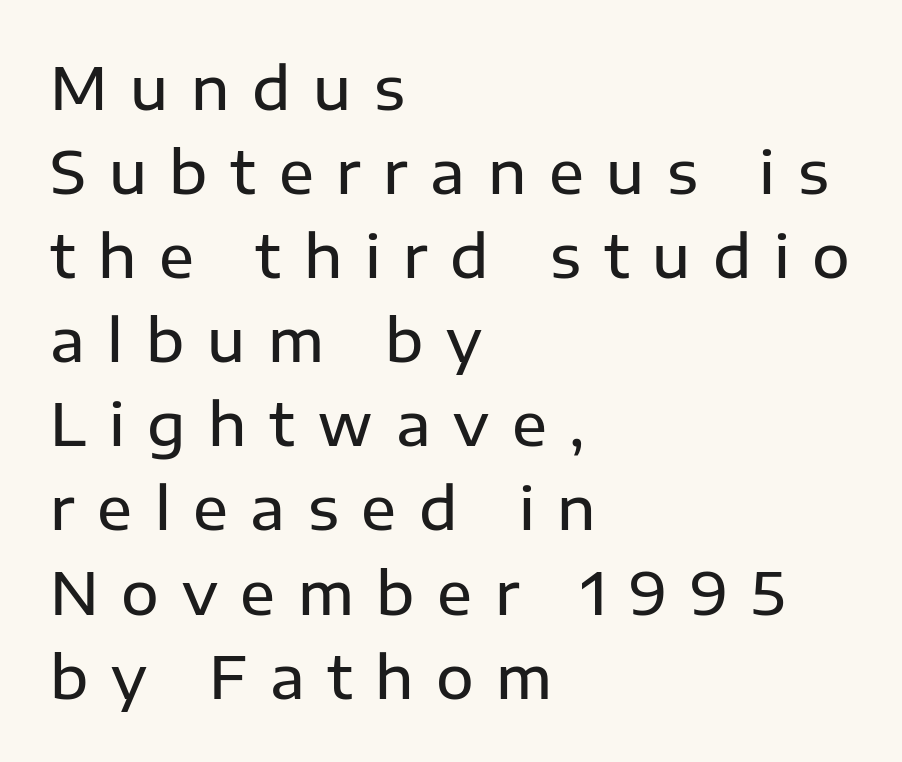
The image shows 58 px semibold sans-serif type, upright; set left-aligned, normal line spacing (1.45x), unusually wide letter spacing (+0.39 em), not underlined; low stroke contrast and a medium x-height.
